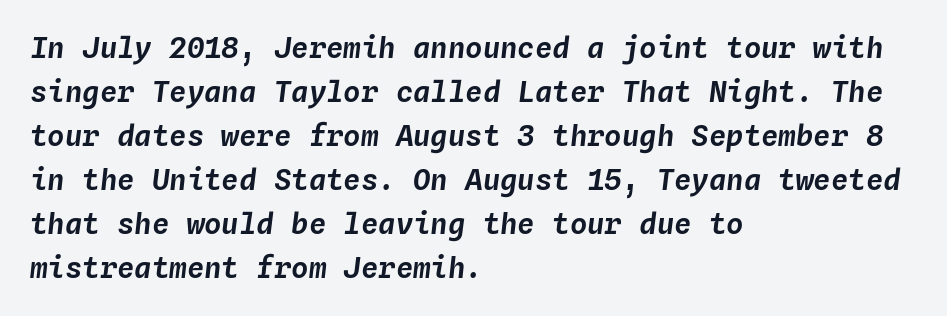
Q: Is the text italic (slanted)? A: Yes, it leans right by about 4 degrees.
Q: Is the text underlined? A: No.
Q: How is the paragraph aligned? A: Left-aligned.
Q: Is the spacing between letters normal or unusually wide? A: Normal.
Q: Is the spacing between lines tight, normal or loose? A: Normal.
Q: Width (condensed, normal, or wide)? A: Normal.
Q: Stroke contrast? A: Low.
Q: x-height? A: Medium.
Q: Monospaced? A: Yes.
